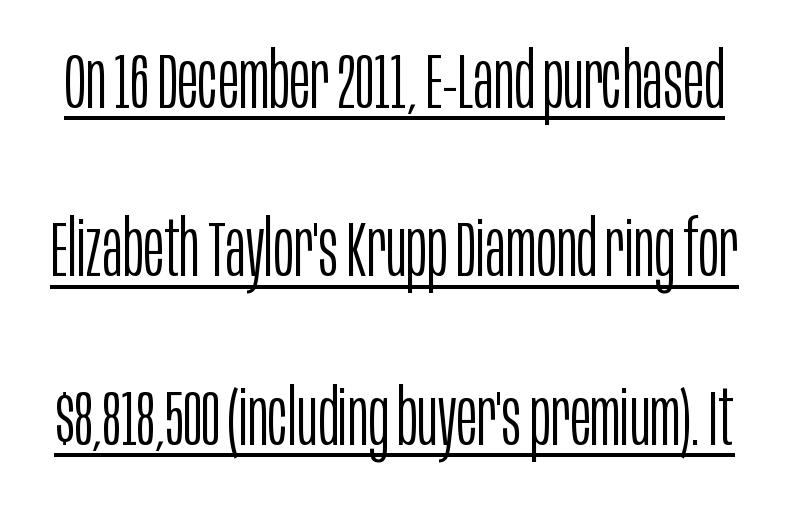
{"serif": "no", "italic": "no", "bold": "no", "weight": "light", "width": "condensed", "stroke_contrast": "low", "x_height": "large", "monospaced": "no", "underline": "yes", "line_spacing": "loose", "line_spacing_ratio": 2.16, "letter_spacing": "normal", "letter_spacing_em": 0.0, "glyph_px": 78}
